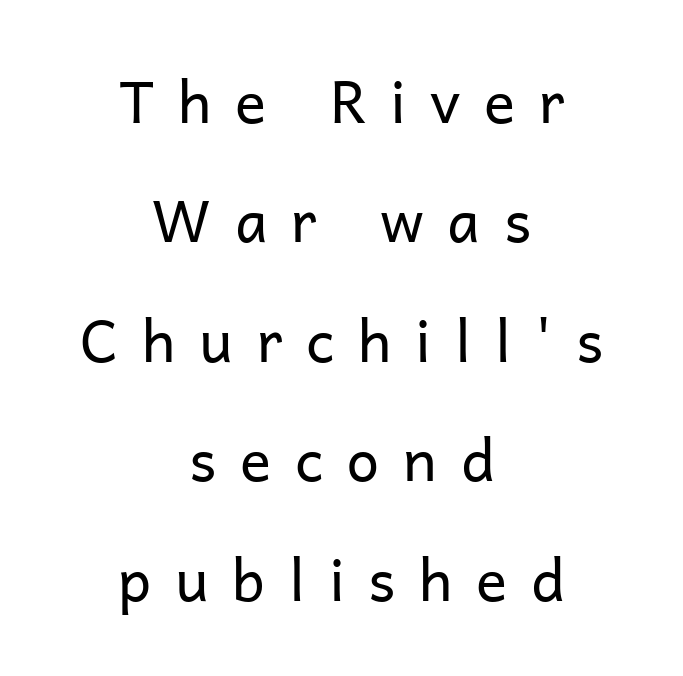
The image shows 58 px regular-weight sans-serif type, upright; set centered, loose line spacing (2.06x), unusually wide letter spacing (+0.41 em), not underlined; low stroke contrast and a medium x-height.
